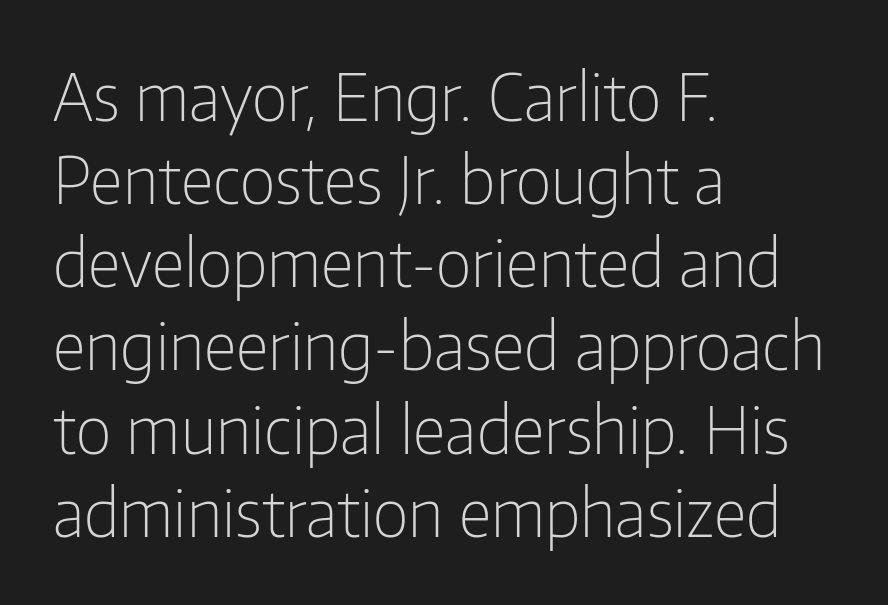
Varying glyph widths throughout — classic text-font behaviour. Any mark beneath the type? The region is blank. This is not heavy type; no bold has been used. Does extra space separate the letters? No, they use regular spacing. These lines are composed in type without serifs. Every stem runs plumb, perpendicular to the baseline.
